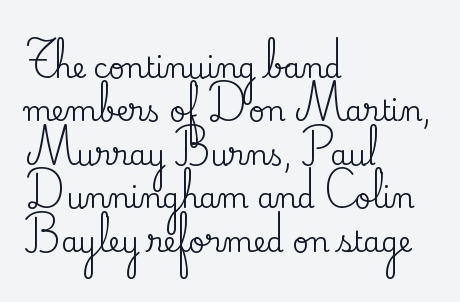
Q: Is the text italic (slanted)? A: No, it is upright.
Q: Is the typeface a serif or a sans-serif typeface? A: Serif.
Q: Is the text underlined? A: No.
Q: How is the paragraph aligned? A: Left-aligned.
Q: Is the spacing between letters normal or unusually wide? A: Normal.
Q: Is the spacing between lines tight, normal or loose? A: Normal.
Q: Width (condensed, normal, or wide)? A: Normal.
Q: Stroke contrast? A: Medium.
Q: x-height? A: Small.
Q: Monospaced? A: No.
